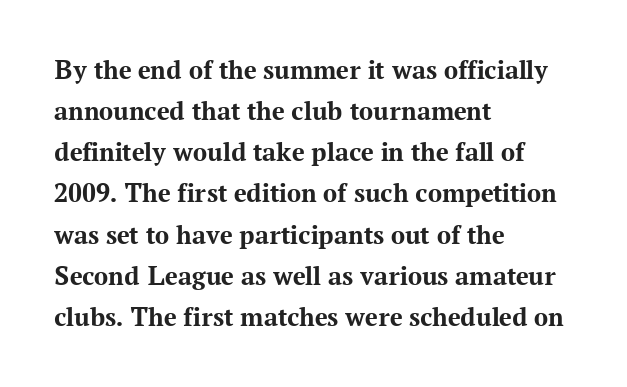
The image shows 28 px bold serif type, upright; set left-aligned, normal line spacing (1.47x), normal letter spacing, not underlined; medium stroke contrast and a medium x-height.
